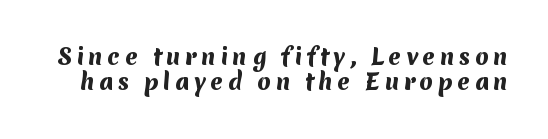
Q: Is the text bold? A: Yes.
Q: Is the text underlined? A: No.
Q: Is the spacing between letters normal or unusually wide? A: Unusually wide.
Q: Is the spacing between lines tight, normal or loose? A: Tight.
